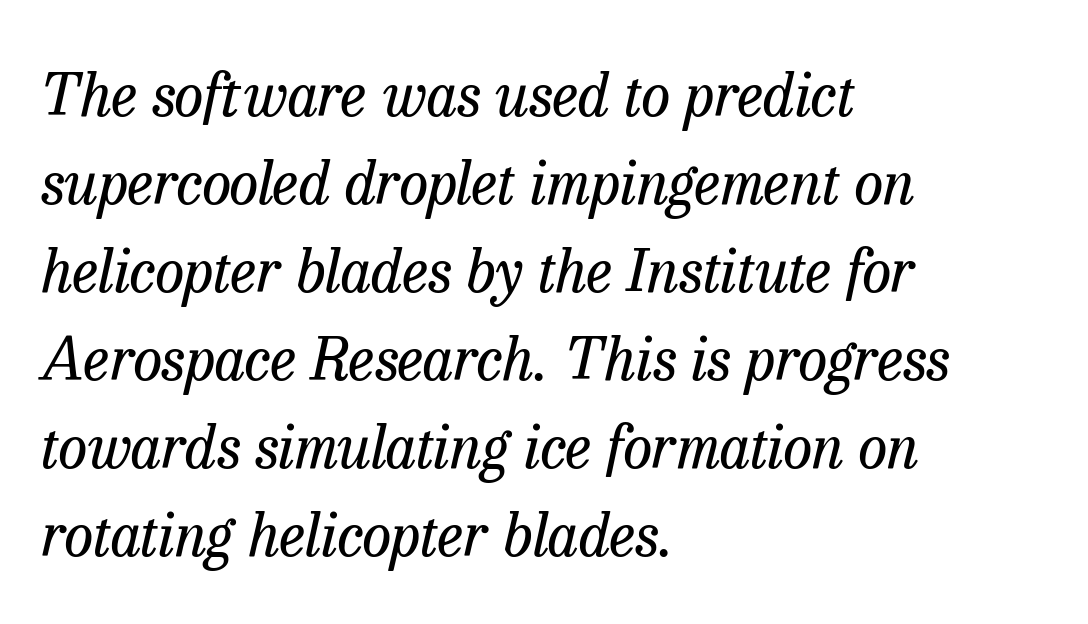
{"serif": "yes", "italic": "yes", "lean": "right", "slant_degrees": 13, "bold": "no", "weight": "regular", "width": "normal", "stroke_contrast": "low", "x_height": "medium", "monospaced": "no", "underline": "no", "align": "left", "line_spacing": "normal", "line_spacing_ratio": 1.49, "letter_spacing": "normal", "letter_spacing_em": 0.0, "glyph_px": 59}
